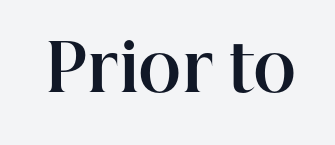
{"serif": "yes", "italic": "no", "bold": "yes", "weight": "bold", "width": "normal", "stroke_contrast": "high", "x_height": "medium", "monospaced": "no", "underline": "no", "letter_spacing": "normal", "letter_spacing_em": 0.0, "glyph_px": 66}
